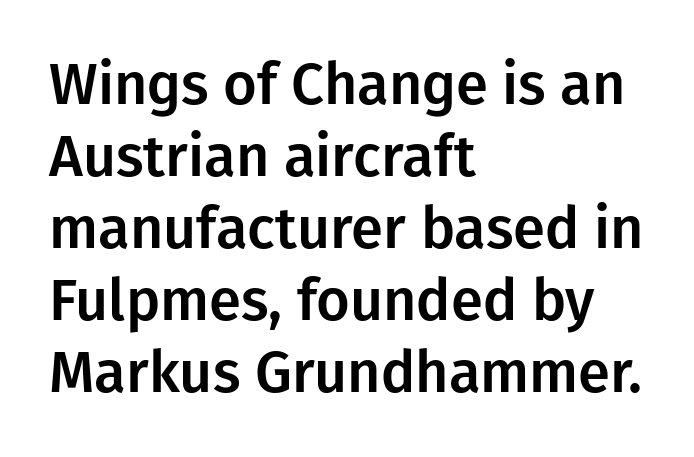
Nope, not italic — everything's standing straight. The typesetter chose a ragged-right arrangement here. A bare baseline throughout the passage. You can tell from the bare stems that sans-serif type was used. Is this a fixed-width face? No — the glyphs have proportional, varying widths.
